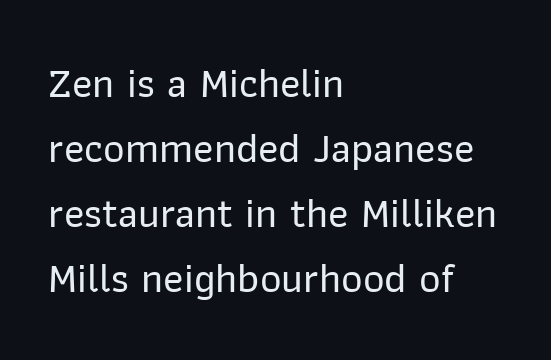
The image shows 42 px sans-serif type, upright; set left-aligned, normal line spacing (1.55x), normal letter spacing, not underlined; low stroke contrast and a medium x-height.
